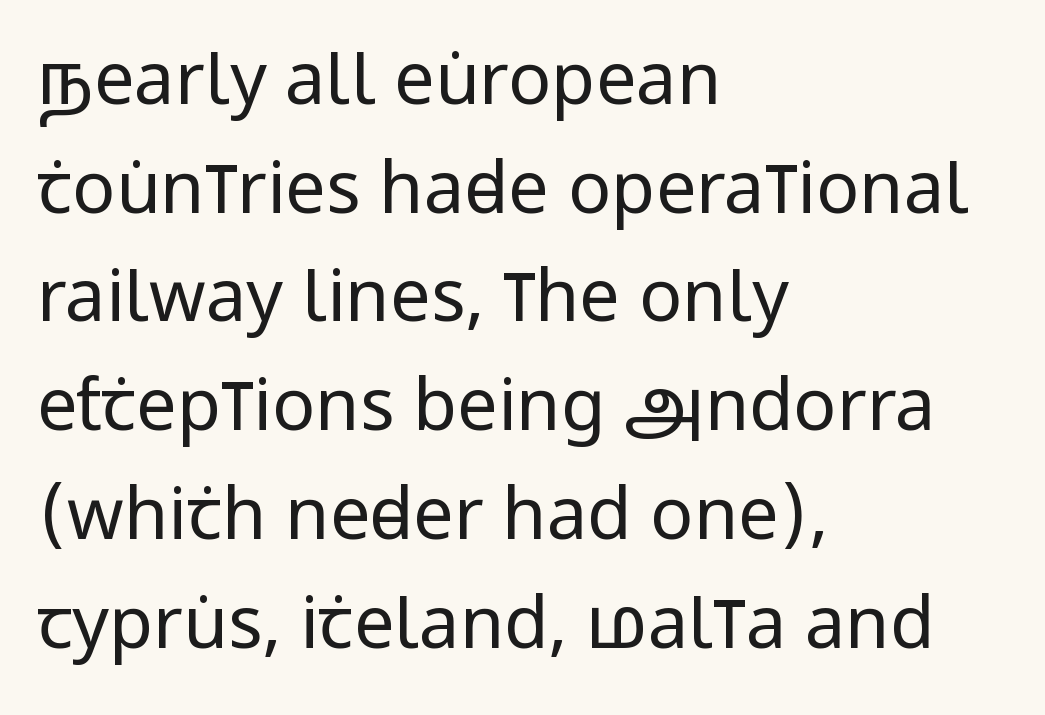
Layout note: lines flush left. The vertical gap from one line to the next is medium. Stems and bowls with no extra thickness — not bold. Compared with typical body copy, the letter spacing here is the same.
